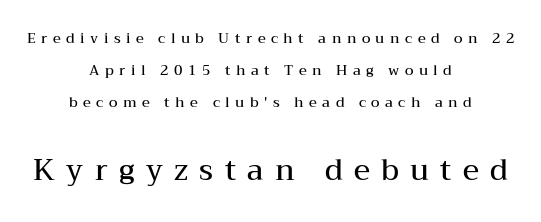
Q: Is the text bold? A: Semi-bold.
Q: Is the text italic (slanted)? A: No, it is upright.
Q: Is the typeface a serif or a sans-serif typeface? A: Serif.
Q: Is the text underlined? A: No.
Q: How is the paragraph aligned? A: Centered.
Q: Is the spacing between letters normal or unusually wide? A: Unusually wide.
Q: Is the spacing between lines tight, normal or loose? A: Loose.
Q: Which block of text is set in a larger size, the first (top) or the second (bottom)? A: The second (bottom) one.
Q: Width (condensed, normal, or wide)? A: Wide.
Q: Stroke contrast? A: Medium.
Q: x-height? A: Medium.
Q: Monospaced? A: No.
